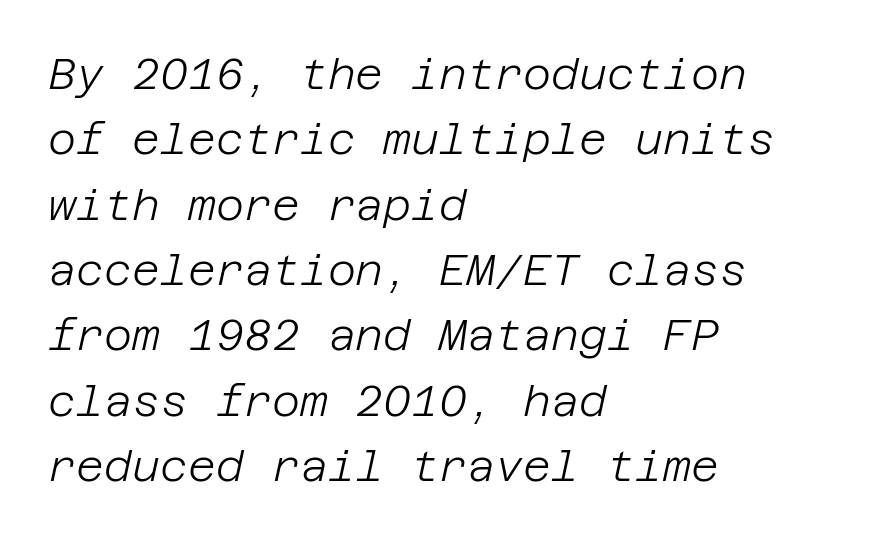
The image shows 43 px light type, italic (leaning right); set left-aligned, normal line spacing (1.52x), normal letter spacing, not underlined; low stroke contrast and a large x-height.
